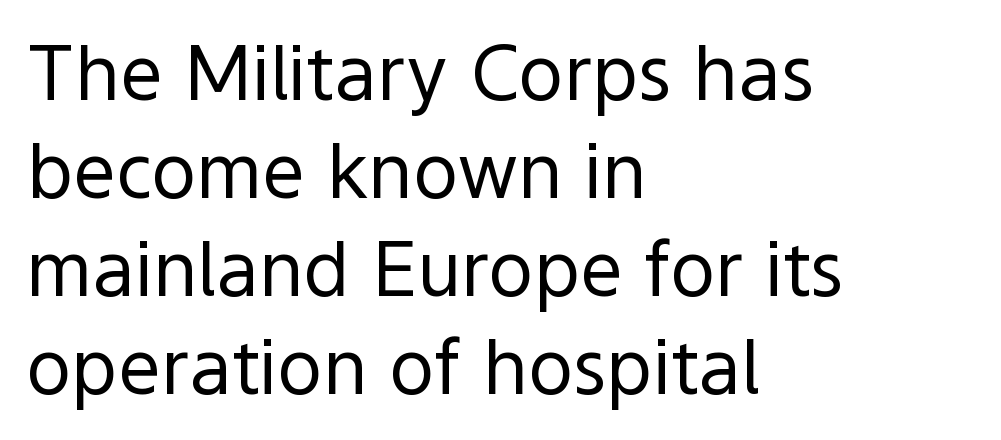
Letterform terminals end flat and unadorned throughout the passage. Caption: face not bold, strokes unweighted. Standard letterfit; no display-style spreading of the glyphs. Whoever set this chose a conventional vertical rhythm. The letters stand upright; this is a roman face. The ragged edge is on the right, which tells us the setting is flush left.
